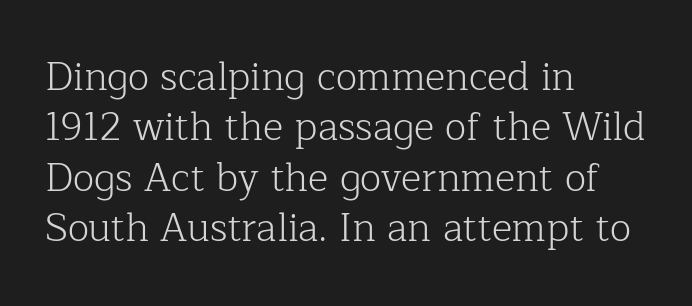
Classification — serif. The letters sit at their default tracking, neither squeezed nor spread. Descenders are the only things crossing below the line. These lines stack with their left ends in a neat column. Whoever set this chose a conventional vertical rhythm. The strokes are not fattened; the text isn't bold.
